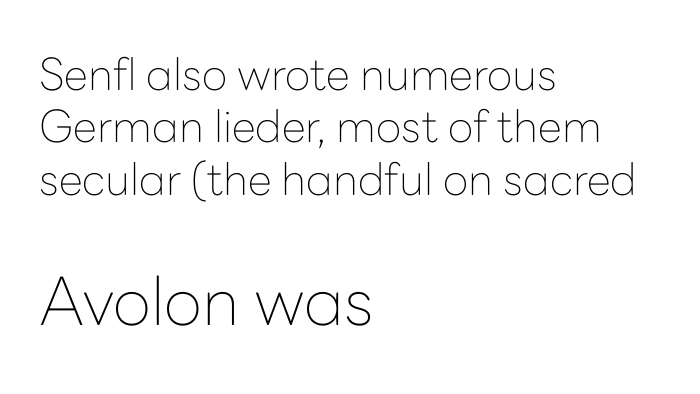
{"serif": "no", "italic": "no", "bold": "no", "weight": "thin", "width": "normal", "stroke_contrast": "low", "x_height": "medium", "monospaced": "no", "underline": "no", "align": "left", "line_spacing_ratio": 1.19, "letter_spacing": "normal", "letter_spacing_em": 0.0, "larger_block": "second", "size_ratio": 1.5, "glyph_px": 66}
